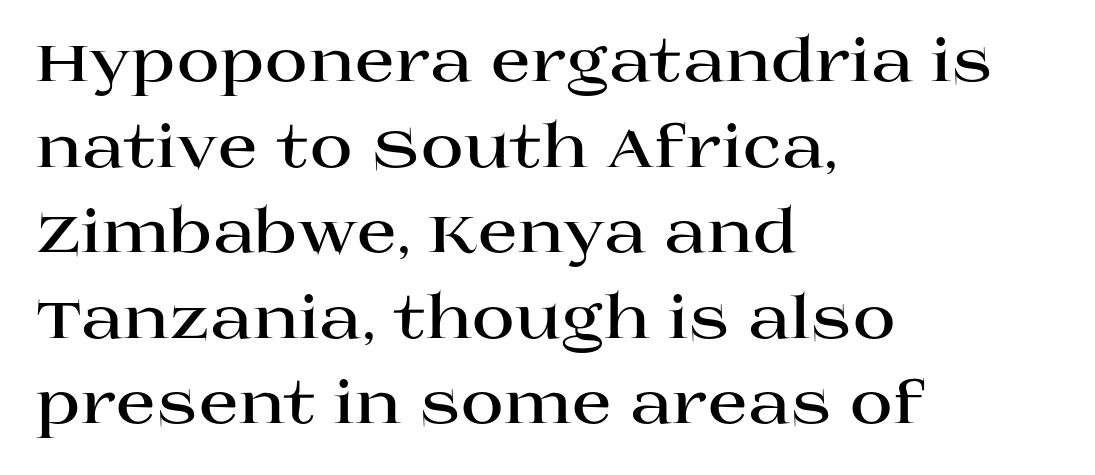
Q: Is the text bold? A: Yes.
Q: Is the text italic (slanted)? A: No, it is upright.
Q: Is the typeface a serif or a sans-serif typeface? A: Serif.
Q: Is the text underlined? A: No.
Q: How is the paragraph aligned? A: Left-aligned.
Q: Is the spacing between letters normal or unusually wide? A: Normal.
Q: Is the spacing between lines tight, normal or loose? A: Normal.
Q: Width (condensed, normal, or wide)? A: Wide.
Q: Stroke contrast? A: High.
Q: x-height? A: Large.
Q: Monospaced? A: No.
